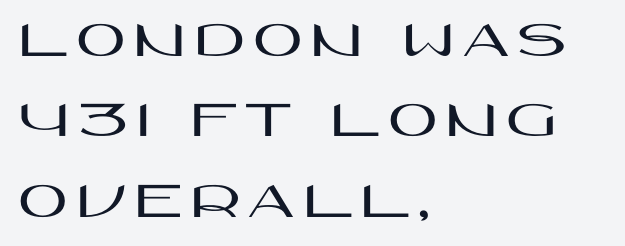
The face used here is a sans, in the tradition of grotesques and geometrics. These lines are rendered in a variable-pitch font. A bare baseline throughout the passage. Honestly, the row spacing looks completely unremarkable.
